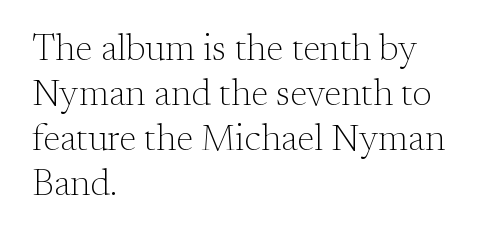
{"serif": "yes", "italic": "no", "bold": "no", "weight": "light", "width": "normal", "stroke_contrast": "medium", "x_height": "small", "monospaced": "no", "underline": "no", "align": "left", "line_spacing_ratio": 1.22, "letter_spacing": "normal", "letter_spacing_em": 0.0, "glyph_px": 37}
